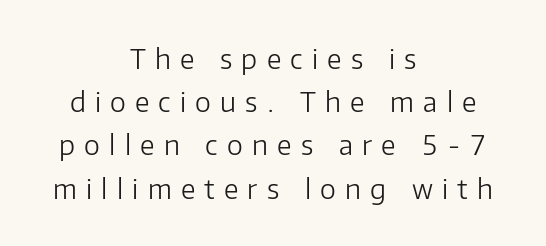
The image shows 27 px text type, upright; set centered, normal line spacing (1.6x), unusually wide letter spacing (+0.34 em), not underlined.
